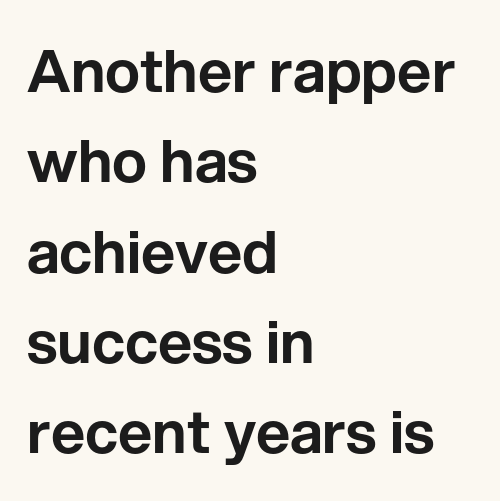
The image shows 59 px sans-serif type, upright; set left-aligned, normal line spacing (1.53x), normal letter spacing, not underlined; low stroke contrast and a medium x-height.
